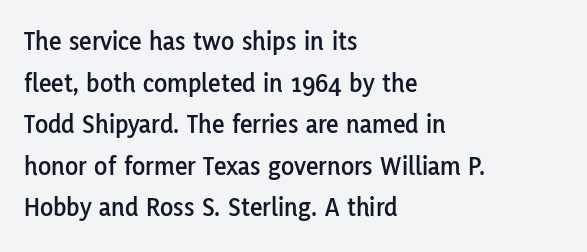
The image shows 27 px text type, upright; set left-aligned, normal line spacing (1.54x), normal letter spacing, not underlined.
